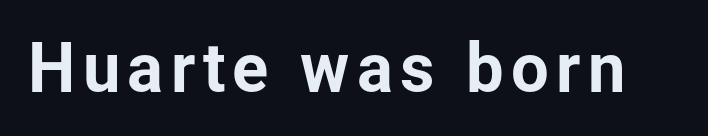
The image shows 67 px sans-serif type, upright; set not underlined; low stroke contrast and a medium x-height.
